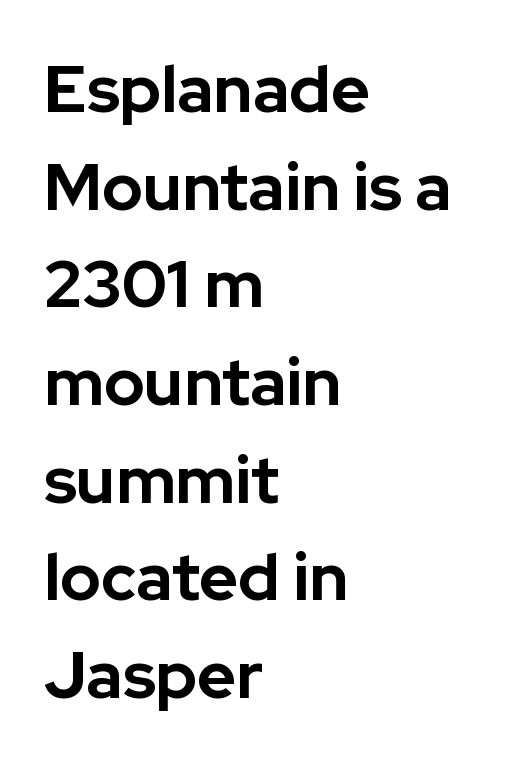
The text block is weighted toward the left margin, trailing off unevenly rightward. Only glyphs here, with clear space below each row. The letters advance in unequal steps, a hallmark of proportional type. The line texture is even and compact thanks to regular tracking. Caption: bold face, heavy strokes.
